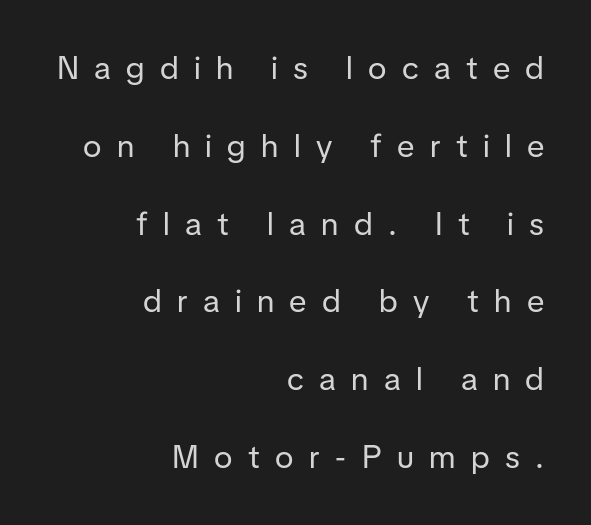
Q: Is the text bold? A: No.
Q: Is the text italic (slanted)? A: No, it is upright.
Q: Is the typeface a serif or a sans-serif typeface? A: Sans-serif.
Q: Is the text underlined? A: No.
Q: How is the paragraph aligned? A: Right-aligned.
Q: Is the spacing between letters normal or unusually wide? A: Unusually wide.
Q: Is the spacing between lines tight, normal or loose? A: Loose.
Q: Width (condensed, normal, or wide)? A: Normal.
Q: Stroke contrast? A: Low.
Q: x-height? A: Medium.
Q: Monospaced? A: No.
